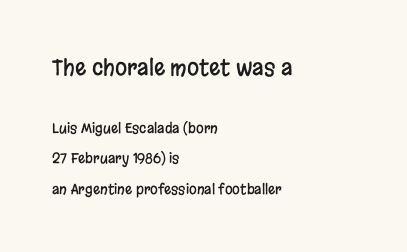
{"italic": "no", "underline": "no", "align": "left", "line_spacing": "loose", "line_spacing_ratio": 2.19, "letter_spacing": "normal", "letter_spacing_em": 0.0, "larger_block": "first", "size_ratio": 1.57, "glyph_px": 22}
